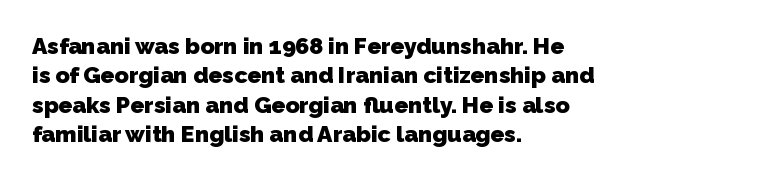
The vertical gap from one line to the next is medium. The characters look thick and weighty, a clear bold. Underlining? Definitely not there. This rendering uses left alignment, leaving the right contour irregular.
